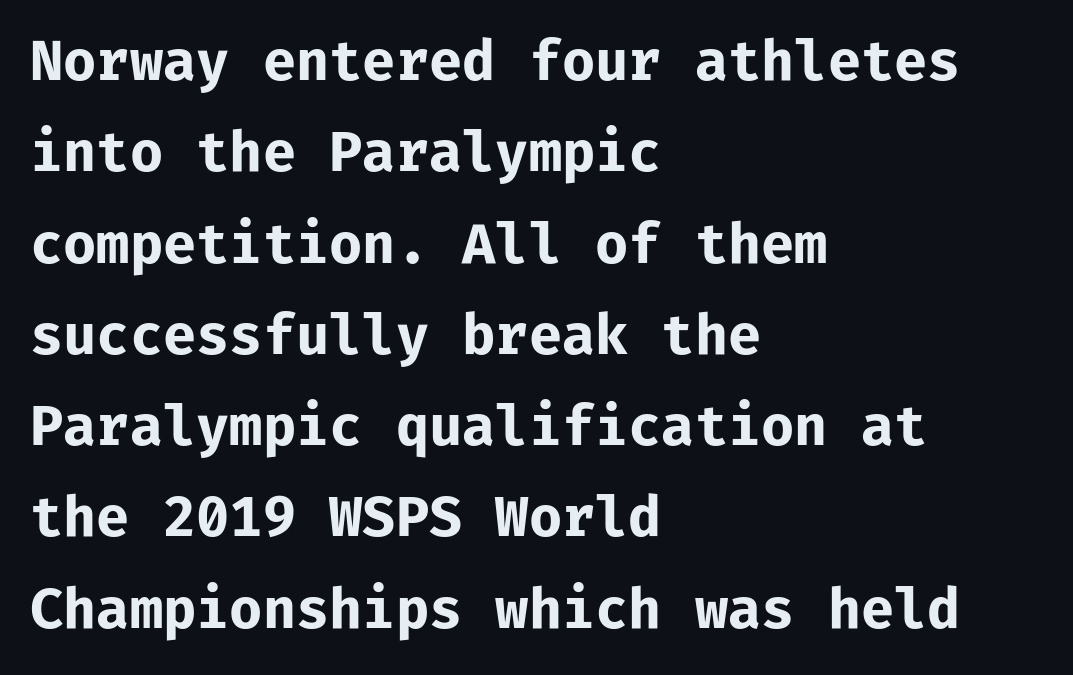
{"serif": "no", "italic": "no", "bold": "yes", "weight": "bold", "width": "normal", "stroke_contrast": "low", "x_height": "medium", "monospaced": "yes", "underline": "no", "align": "left", "line_spacing": "normal", "line_spacing_ratio": 1.69, "letter_spacing": "normal", "letter_spacing_em": 0.0, "glyph_px": 54}
